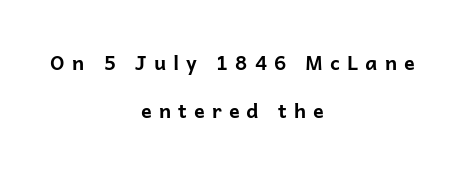
Q: Is the text bold? A: Yes.
Q: Is the text italic (slanted)? A: No, it is upright.
Q: Is the text underlined? A: No.
Q: How is the paragraph aligned? A: Centered.
Q: Is the spacing between letters normal or unusually wide? A: Unusually wide.
Q: Is the spacing between lines tight, normal or loose? A: Loose.
